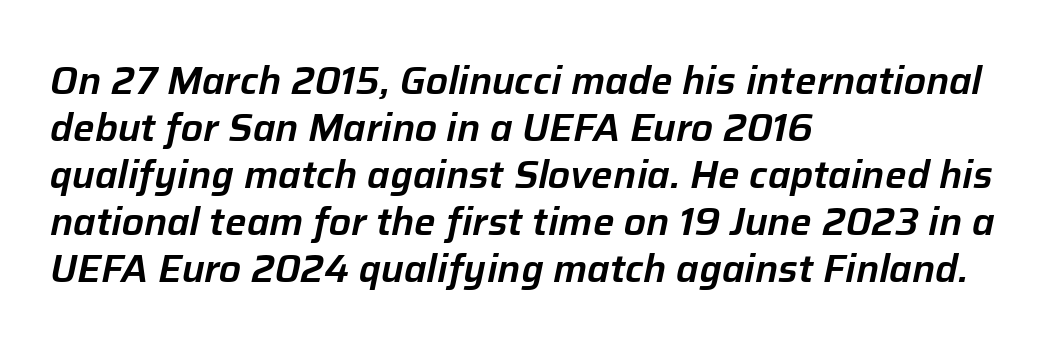
{"italic": "yes", "lean": "right", "slant_degrees": 12, "width": "normal", "stroke_contrast": "low", "x_height": "medium", "monospaced": "no", "underline": "no", "align": "left", "line_spacing_ratio": 1.24, "letter_spacing": "normal", "letter_spacing_em": 0.0, "glyph_px": 38}
